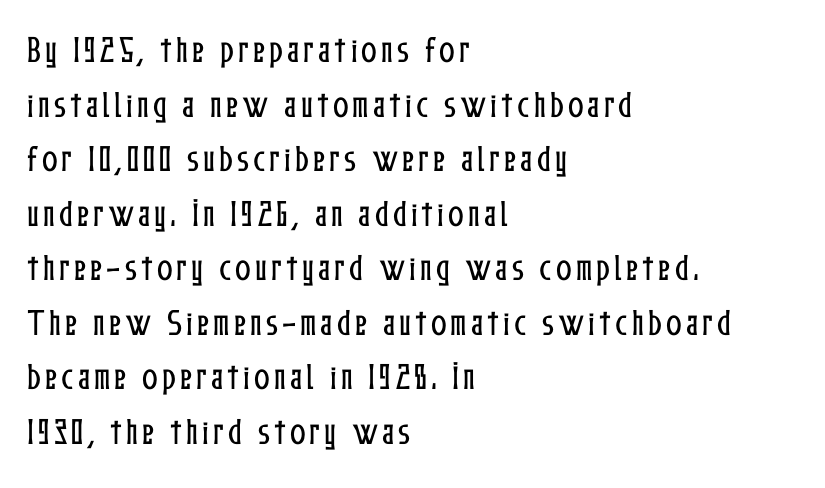
Alignment: flush left. Style check: upright. You could not count columns in this text — the font is proportionally spaced. The space beneath each line is pristine and unruled.
